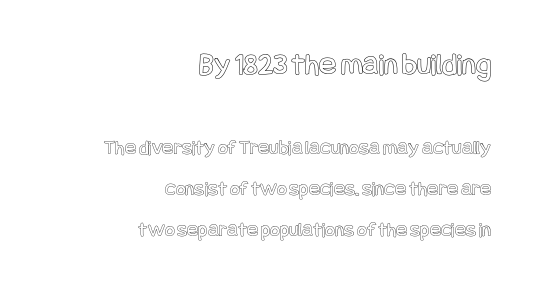
The image shows 32 px condensed type, upright; set right-aligned, loose line spacing (1.97x), normal letter spacing, not underlined; the first (top) block is 1.52x larger; a large x-height.
